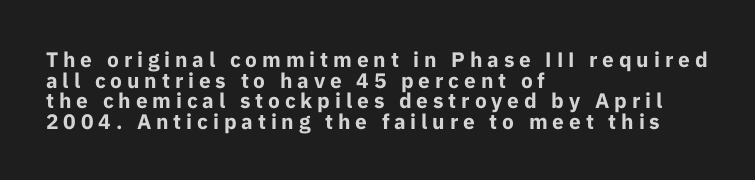
The image shows 21 px bold type, upright; set left-aligned, tight line spacing (0.98x), unusually wide letter spacing (+0.23 em), not underlined.
